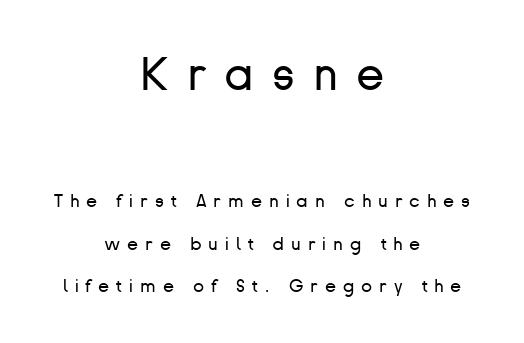
Q: Is the text bold? A: No.
Q: Is the text italic (slanted)? A: No, it is upright.
Q: Is the typeface a serif or a sans-serif typeface? A: Sans-serif.
Q: Is the text underlined? A: No.
Q: How is the paragraph aligned? A: Centered.
Q: Is the spacing between letters normal or unusually wide? A: Unusually wide.
Q: Is the spacing between lines tight, normal or loose? A: Loose.
Q: Which block of text is set in a larger size, the first (top) or the second (bottom)? A: The first (top) one.
Q: Width (condensed, normal, or wide)? A: Normal.
Q: Stroke contrast? A: Low.
Q: x-height? A: Medium.
Q: Monospaced? A: No.
